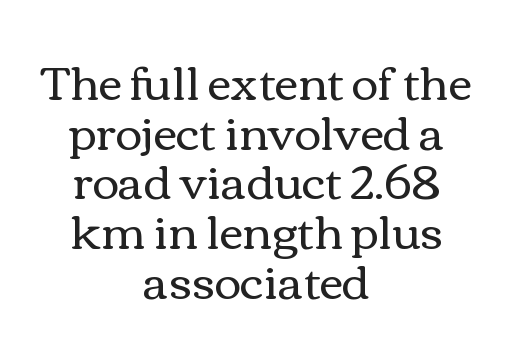
The image shows 46 px regular-weight, wide type, upright; set centered, tight line spacing (1.08x), normal letter spacing, not underlined; a medium x-height.
